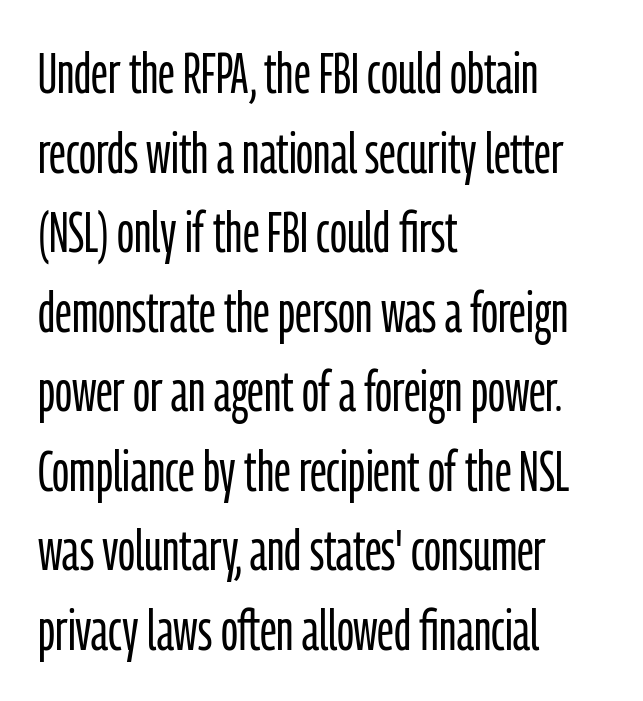
The image shows 56 px light, condensed sans-serif type, upright; set left-aligned, normal line spacing (1.42x), normal letter spacing, not underlined; low stroke contrast and a medium x-height.
